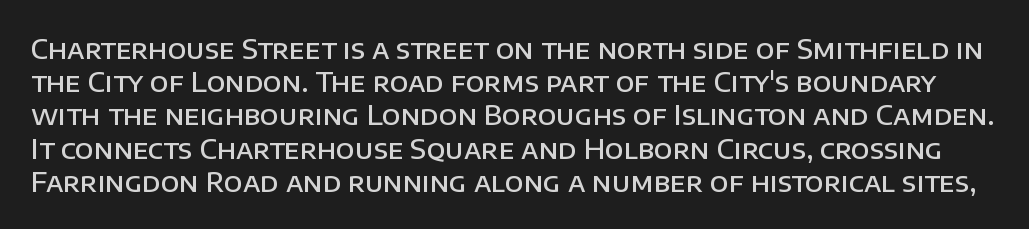
Posture: upright roman. The face used here is a semibold: visibly heavier than regular, lighter than bold. The letterforms sit shoulder to shoulder at normal distance. The area under the type is left untouched.
